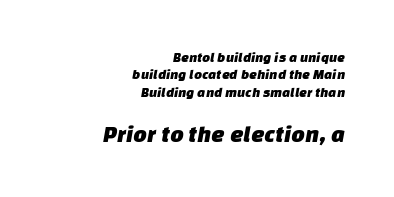
{"underline": "no", "align": "right", "line_spacing_ratio": 1.24, "letter_spacing": "normal", "letter_spacing_em": 0.0, "larger_block": "second", "size_ratio": 1.71, "glyph_px": 24}
